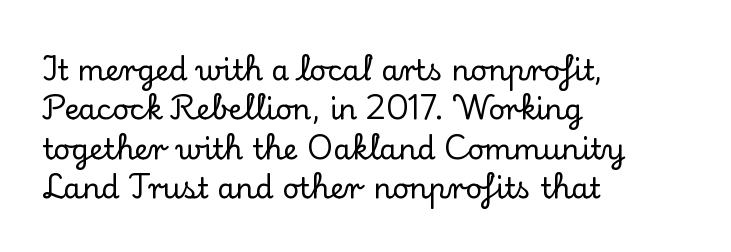
The space between consecutive lines is moderate. Letters rest on an invisible, unmarked baseline. These lines keep a tight, regular rhythm from letter to letter. Every row of glyphs begins at an identical x-position on the left. Are there feet on the stems? There are — it's a serif. Nope, not italic — everything's standing straight.
